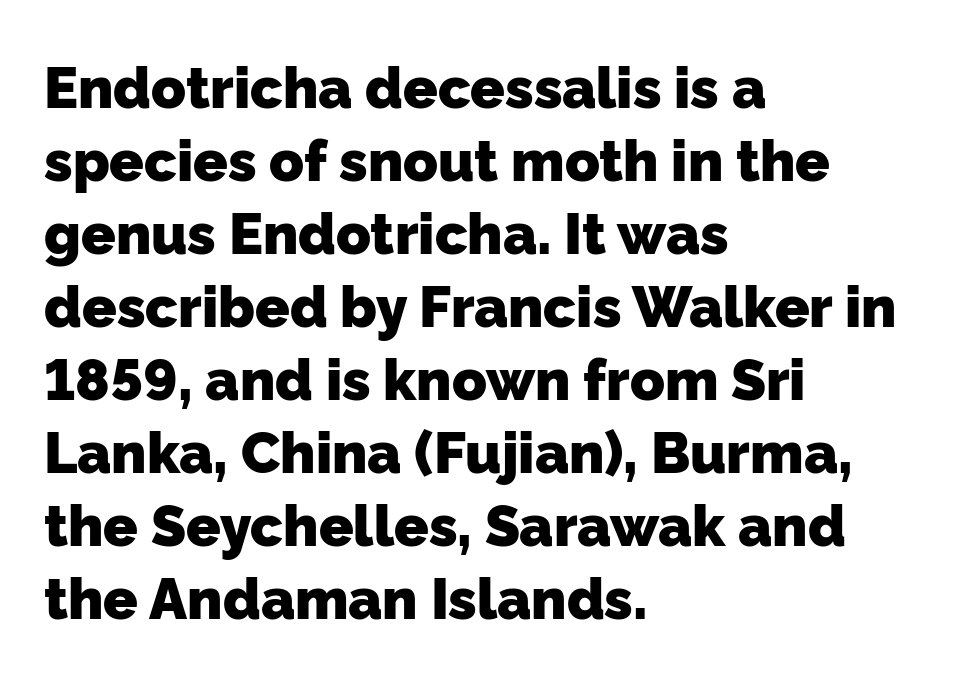
The rendering shows plain stroke endings on the letterforms — a sans-serif design. If you drew a ruler down the left edge, every line would touch it. The passage shown has conventional tracking throughout. Looks like regular typesetting: each glyph gets only the width it needs. A typesetter would call this leading conventional body-copy spacing.
